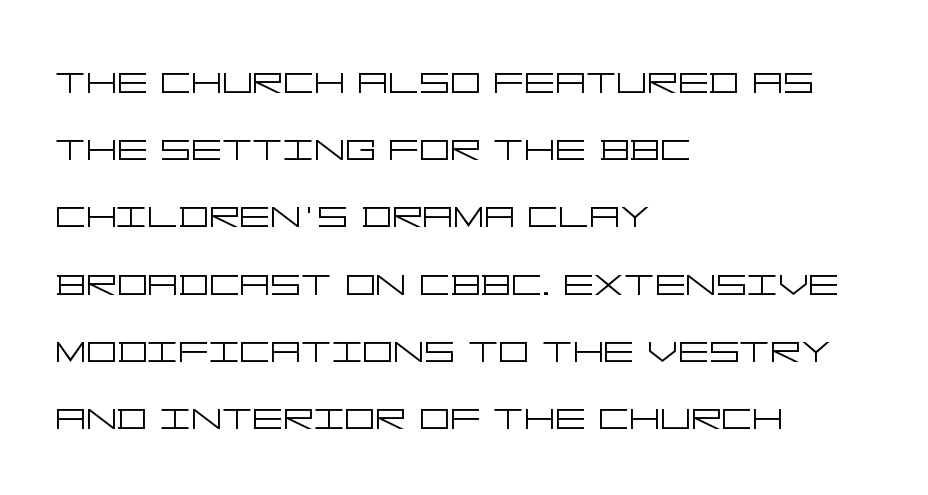
The image shows 48 px light, wide sans-serif type, upright; set left-aligned, normal line spacing (1.4x), normal letter spacing, not underlined; low stroke contrast and a large x-height.
